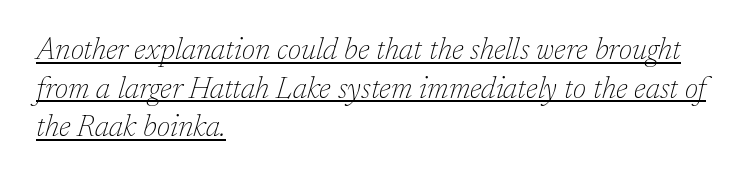
Q: Is the text bold? A: No.
Q: Is the text italic (slanted)? A: Yes, it leans right by about 17 degrees.
Q: Is the typeface a serif or a sans-serif typeface? A: Serif.
Q: Is the text underlined? A: Yes.
Q: How is the paragraph aligned? A: Left-aligned.
Q: Is the spacing between letters normal or unusually wide? A: Normal.
Q: Is the spacing between lines tight, normal or loose? A: Normal.
Q: Width (condensed, normal, or wide)? A: Normal.
Q: Stroke contrast? A: Low.
Q: x-height? A: Medium.
Q: Monospaced? A: No.
